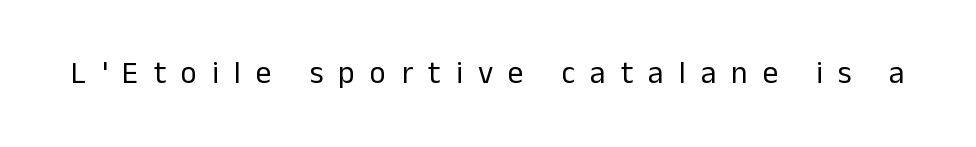
{"serif": "no", "italic": "no", "bold": "no", "weight": "regular", "width": "normal", "stroke_contrast": "low", "x_height": "medium", "monospaced": "no", "underline": "no", "letter_spacing": "wide", "letter_spacing_em": 0.49, "glyph_px": 31}
